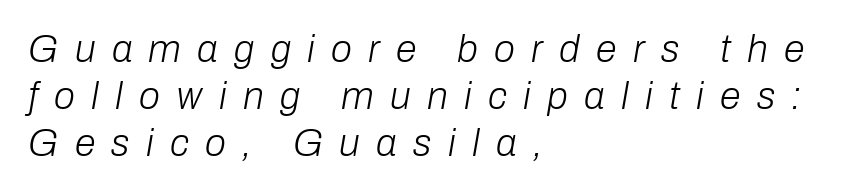
Q: Is the text bold? A: No.
Q: Is the text italic (slanted)? A: Yes, it leans right by about 10 degrees.
Q: Is the text underlined? A: No.
Q: How is the paragraph aligned? A: Left-aligned.
Q: Is the spacing between letters normal or unusually wide? A: Unusually wide.
Q: Width (condensed, normal, or wide)? A: Normal.
Q: Stroke contrast? A: Low.
Q: x-height? A: Medium.
Q: Monospaced? A: No.
